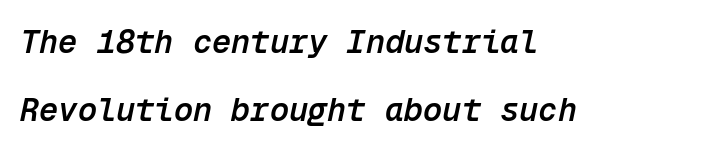
Q: Is the text bold? A: Semi-bold.
Q: Is the text italic (slanted)? A: Yes, it leans right by about 12 degrees.
Q: Is the text underlined? A: No.
Q: How is the paragraph aligned? A: Left-aligned.
Q: Is the spacing between letters normal or unusually wide? A: Normal.
Q: Is the spacing between lines tight, normal or loose? A: Loose.
Q: Width (condensed, normal, or wide)? A: Normal.
Q: Stroke contrast? A: Low.
Q: x-height? A: Medium.
Q: Monospaced? A: Yes.
